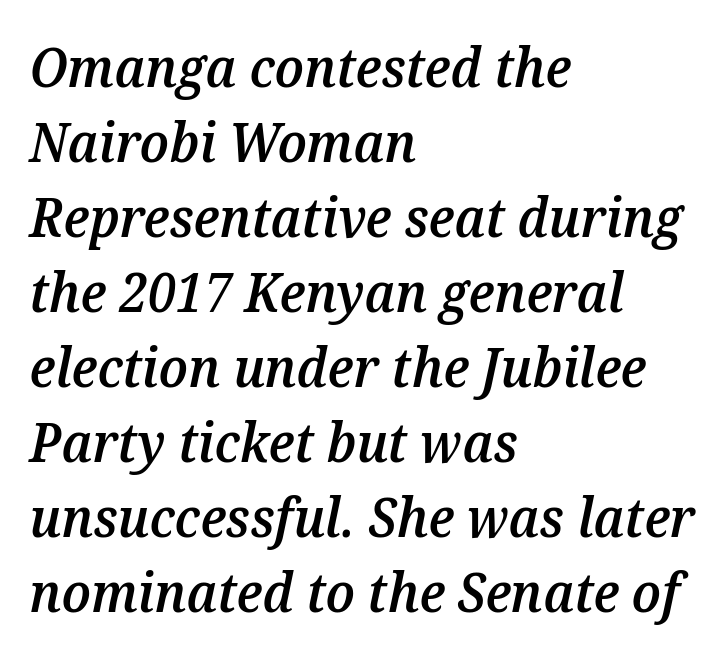
Letter spacing: default. The strip under each line holds only bare page. This sample is left-justified, so line endings fall wherever the words run out. These lines are rendered in a variable-pitch font. In terms of posture, this sample is oblique. Vertically, the passage feels balanced, rows spaced as you'd expect.
